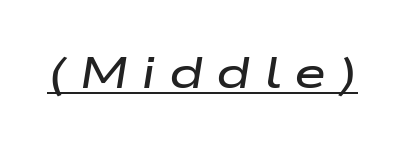
The image shows 44 px semibold, wide type, italic (leaning right); set unusually wide letter spacing (+0.29 em), underlined; low stroke contrast and a medium x-height.
